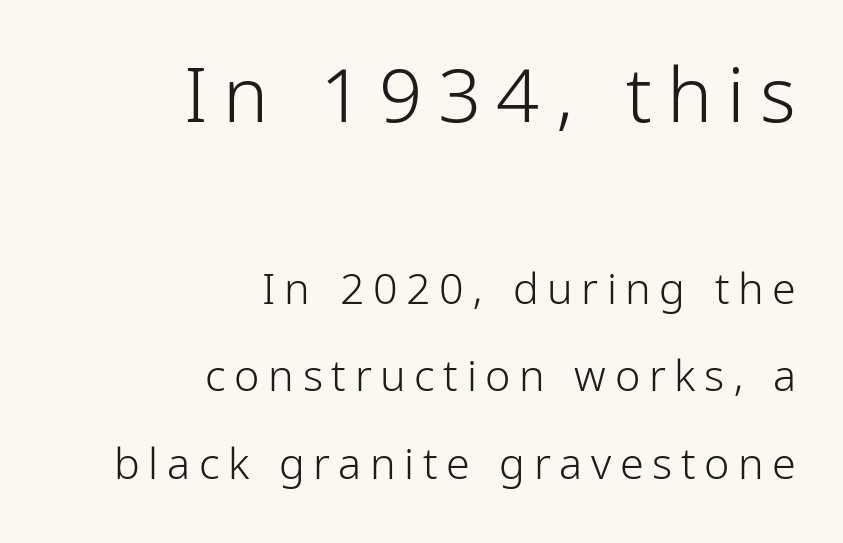
Q: Is the text bold? A: No.
Q: Is the text italic (slanted)? A: No, it is upright.
Q: Is the typeface a serif or a sans-serif typeface? A: Sans-serif.
Q: Is the text underlined? A: No.
Q: How is the paragraph aligned? A: Right-aligned.
Q: Is the spacing between letters normal or unusually wide? A: Unusually wide.
Q: Is the spacing between lines tight, normal or loose? A: Loose.
Q: Which block of text is set in a larger size, the first (top) or the second (bottom)? A: The first (top) one.
Q: Width (condensed, normal, or wide)? A: Condensed.
Q: Stroke contrast? A: Low.
Q: x-height? A: Medium.
Q: Monospaced? A: No.
